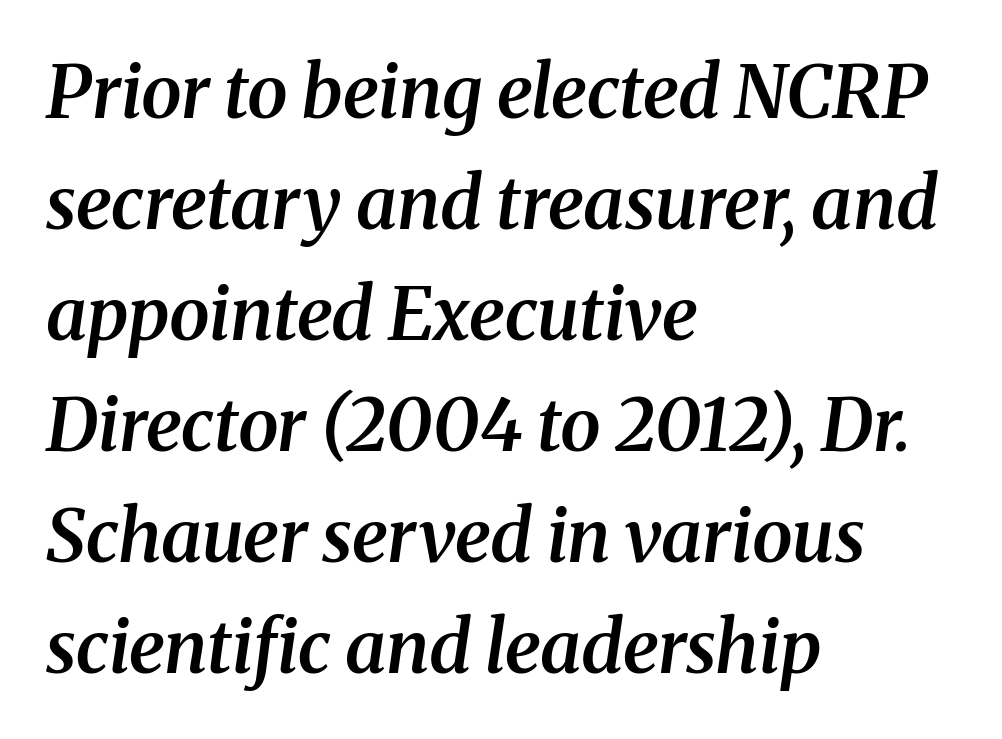
{"serif": "yes", "italic": "yes", "lean": "right", "slant_degrees": 8, "bold": "semi", "weight": "semibold", "width": "normal", "stroke_contrast": "medium", "x_height": "medium", "monospaced": "no", "underline": "no", "align": "left", "line_spacing": "normal", "line_spacing_ratio": 1.52, "letter_spacing": "normal", "letter_spacing_em": 0.0, "glyph_px": 73}
